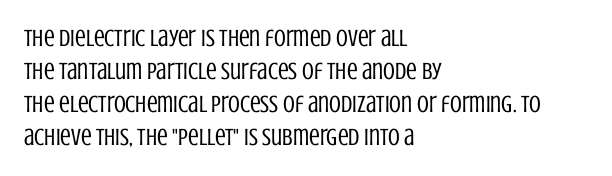
{"italic": "no", "bold": "no", "underline": "no", "align": "left", "line_spacing": "normal", "line_spacing_ratio": 1.38, "letter_spacing": "normal", "letter_spacing_em": 0.0, "glyph_px": 24}
